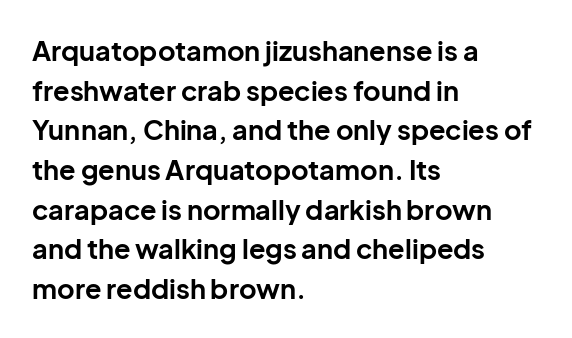
The image shows 27 px bold type, upright; set left-aligned, normal line spacing (1.47x), normal letter spacing, not underlined.
